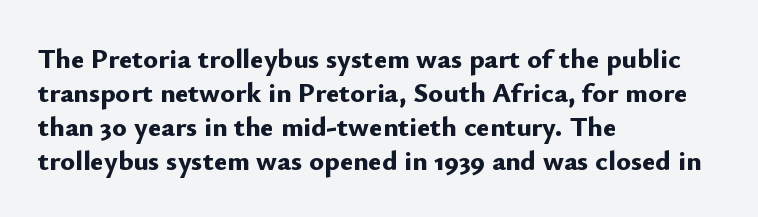
{"serif": "no", "italic": "no", "bold": "yes", "weight": "bold", "width": "normal", "stroke_contrast": "low", "x_height": "small", "monospaced": "no", "underline": "no", "align": "left", "line_spacing_ratio": 1.21, "letter_spacing": "normal", "letter_spacing_em": 0.0, "glyph_px": 28}
